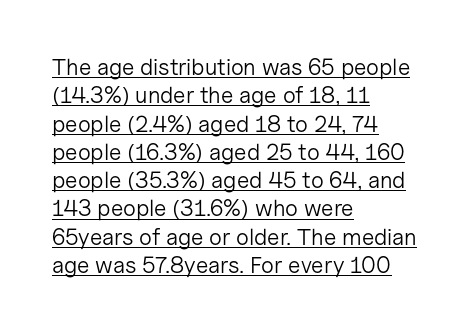
The image shows 23 px text type, upright; set left-aligned, line spacing 1.23x, normal letter spacing, underlined.
